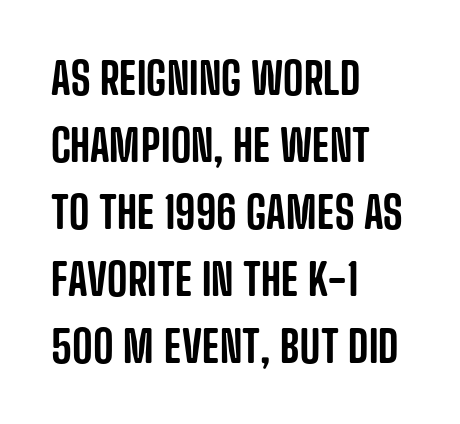
Rule under the text: the space is simply empty. Serifs: no, the terminals of the letterforms are clean. These lines sit exactly where default settings would place them. Does the copy run flush right? No — it runs flush left.
